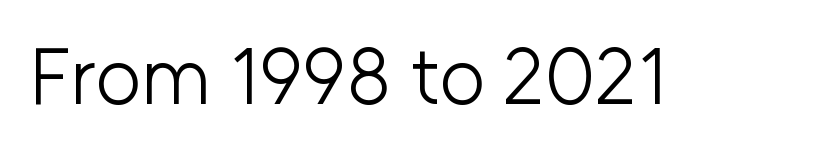
{"serif": "no", "italic": "no", "bold": "no", "weight": "light", "width": "normal", "stroke_contrast": "low", "x_height": "medium", "monospaced": "no", "underline": "no", "letter_spacing": "normal", "letter_spacing_em": 0.0, "glyph_px": 79}
